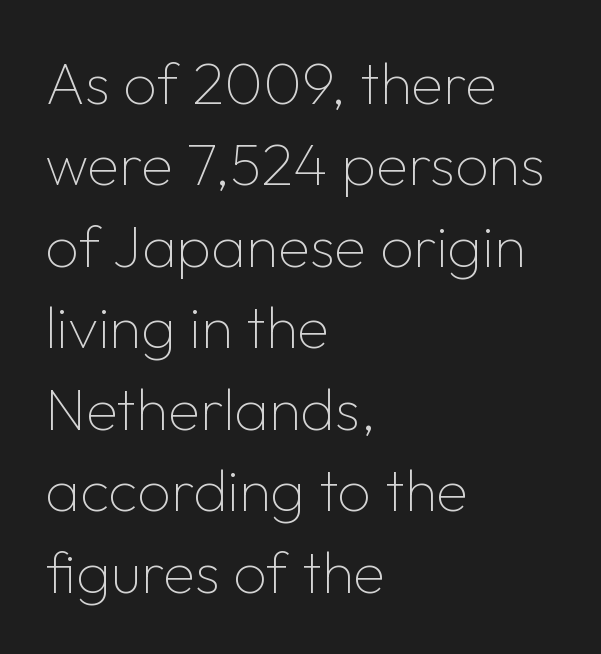
{"serif": "no", "italic": "no", "bold": "no", "weight": "thin", "width": "normal", "stroke_contrast": "low", "x_height": "medium", "monospaced": "no", "underline": "no", "align": "left", "line_spacing": "normal", "line_spacing_ratio": 1.38, "letter_spacing": "normal", "letter_spacing_em": 0.0, "glyph_px": 59}
